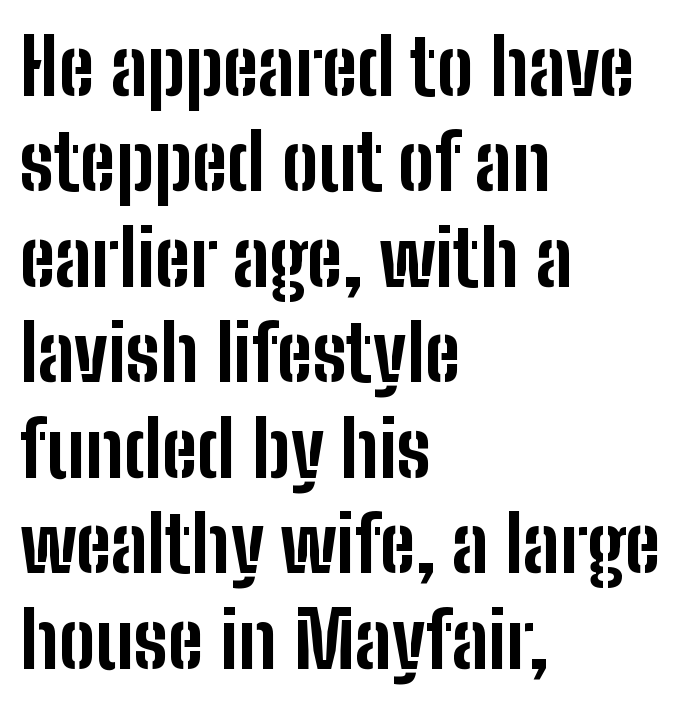
The image shows 77 px bold, condensed sans-serif type, upright; set left-aligned, line spacing 1.24x, normal letter spacing, not underlined; low stroke contrast and a medium x-height.
